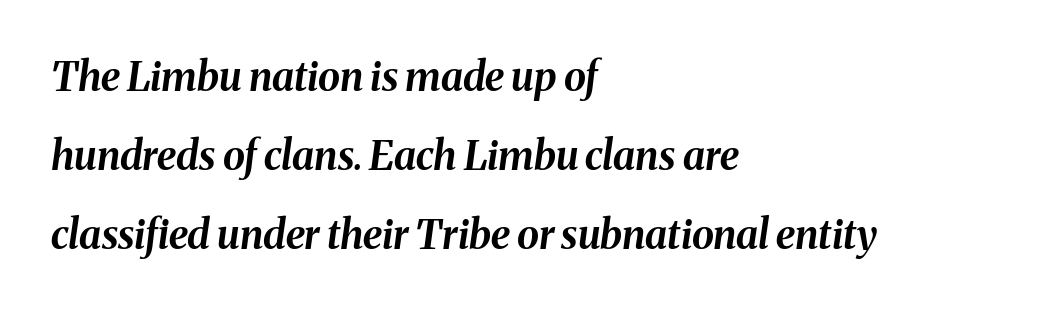
Q: Is the text bold? A: Yes.
Q: Is the text italic (slanted)? A: Yes, it leans right by about 8 degrees.
Q: Is the text underlined? A: No.
Q: How is the paragraph aligned? A: Left-aligned.
Q: Is the spacing between letters normal or unusually wide? A: Normal.
Q: Is the spacing between lines tight, normal or loose? A: Loose.
Q: Width (condensed, normal, or wide)? A: Normal.
Q: Stroke contrast? A: Medium.
Q: x-height? A: Medium.
Q: Monospaced? A: No.
